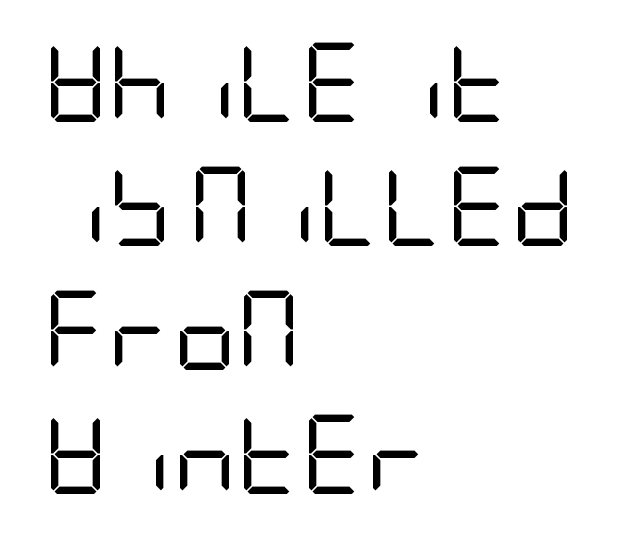
Stem width sits at or under what a default text font uses. In terms of leading, this rendering sits right in the middle. These lines are composed in type without serifs. Do the letters lean? They stand straight. Notice how the passage keeps a crisp vertical edge on the left only.
